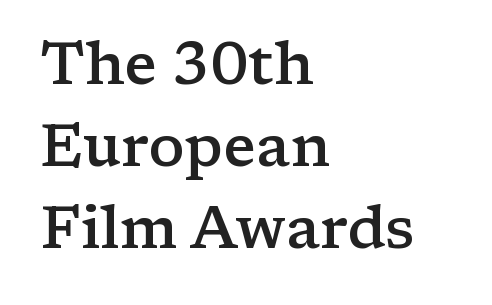
A typesetter would mark this as roman, not italic. Honestly, the letter spacing is just normal — you wouldn't notice it. Leading: standard. Bare-footed words on every line. Spacing verdict: proportional, widths tailored to each character.
